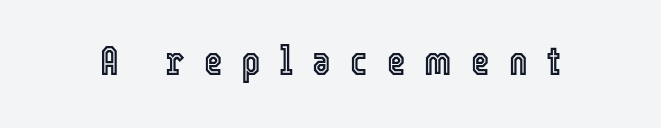
{"italic": "no", "width": "condensed", "x_height": "medium", "monospaced": "no", "underline": "no", "letter_spacing": "wide", "letter_spacing_em": 0.48, "glyph_px": 40}
